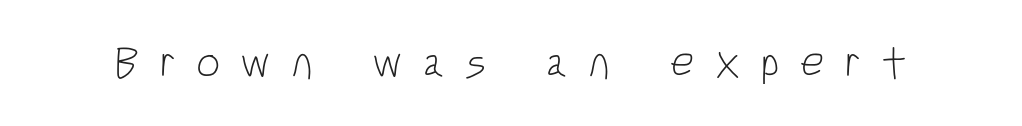
Q: Is the text bold? A: No.
Q: Is the text italic (slanted)? A: No, it is upright.
Q: Is the typeface a serif or a sans-serif typeface? A: Sans-serif.
Q: Is the text underlined? A: No.
Q: Is the spacing between letters normal or unusually wide? A: Unusually wide.
Q: Width (condensed, normal, or wide)? A: Condensed.
Q: Stroke contrast? A: Low.
Q: x-height? A: Large.
Q: Monospaced? A: No.
